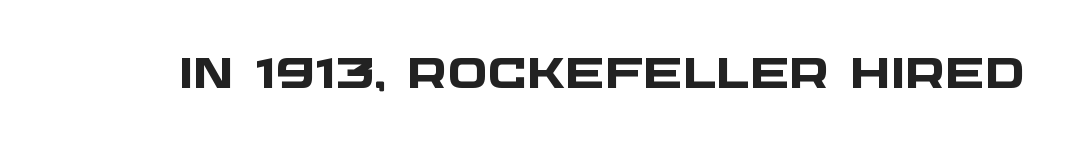
Q: Is the text bold? A: Yes.
Q: Is the typeface a serif or a sans-serif typeface? A: Sans-serif.
Q: Is the text underlined? A: No.
Q: Is the spacing between letters normal or unusually wide? A: Normal.
Q: Width (condensed, normal, or wide)? A: Wide.
Q: Stroke contrast? A: Low.
Q: x-height? A: Large.
Q: Monospaced? A: No.
